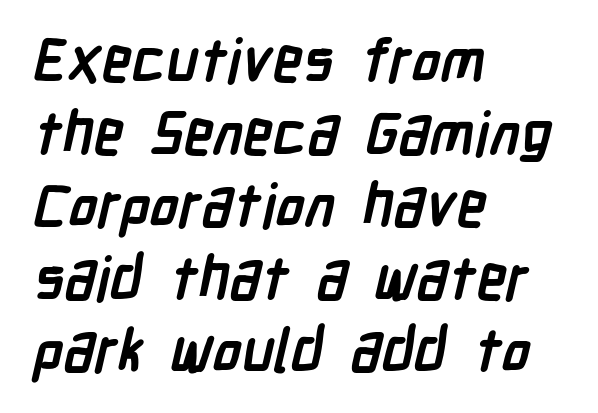
The letters are bold, with thick, heavy strokes. The passage shown has conventional tracking throughout. Proportional: the letters do not fall into vertical columns. Anything drawn beneath the words? Only blank space.
